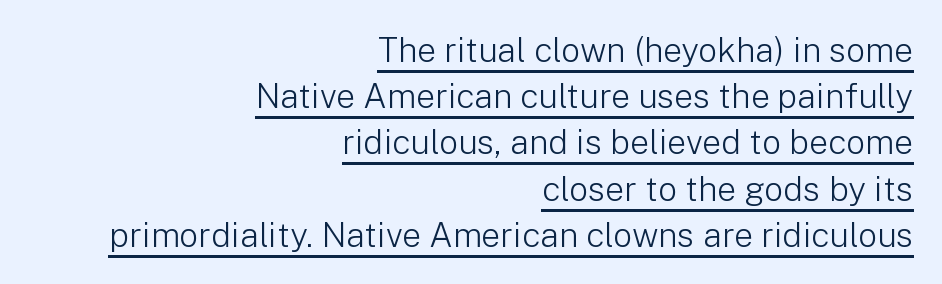
The image shows 34 px light sans-serif type, upright; set right-aligned, normal line spacing (1.36x), normal letter spacing, underlined; low stroke contrast and a medium x-height.
